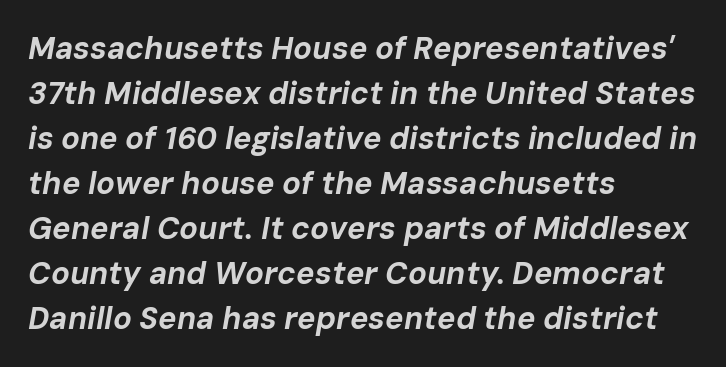
The rendering uses natural spacing where letterforms have individual widths. Weight check: bold — yes, fully. The space directly below the letters is spotless. Summary of vertical rhythm: regular, with standard interline spacing. Honestly, the letter spacing is just normal — you wouldn't notice it. These lines were composed using italics.
